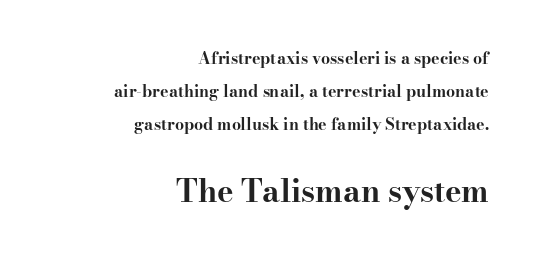
{"serif": "yes", "italic": "no", "bold": "yes", "weight": "bold", "width": "wide", "stroke_contrast": "high", "x_height": "small", "monospaced": "no", "underline": "no", "align": "right", "line_spacing": "loose", "line_spacing_ratio": 2.05, "letter_spacing": "normal", "letter_spacing_em": 0.0, "larger_block": "second", "size_ratio": 1.94, "glyph_px": 31}
